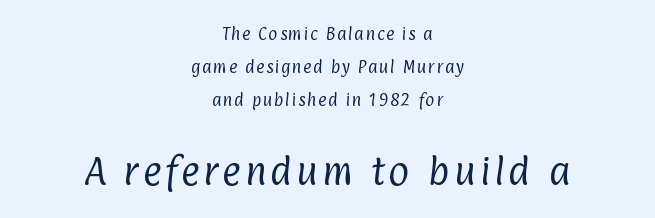
{"serif": "no", "bold": "no", "weight": "regular", "width": "condensed", "stroke_contrast": "low", "x_height": "medium", "monospaced": "no", "underline": "no", "align": "center", "line_spacing": "loose", "line_spacing_ratio": 2.37, "larger_block": "second", "size_ratio": 2.29, "glyph_px": 32}
